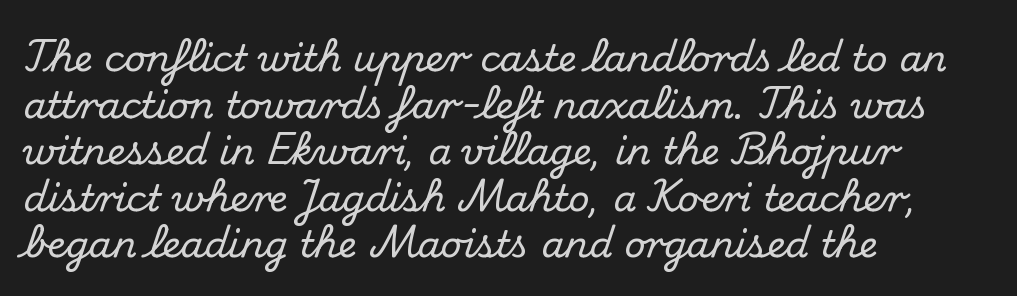
The image shows 37 px serif type; set left-aligned, normal line spacing (1.26x), normal letter spacing, not underlined; medium stroke contrast and a small x-height.
